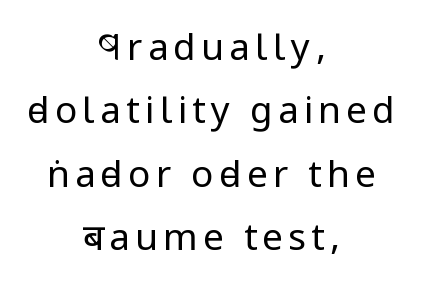
The image shows 37 px regular-weight, condensed sans-serif type, upright; set centered, line spacing 1.71x, not underlined; low stroke contrast and a large x-height.
